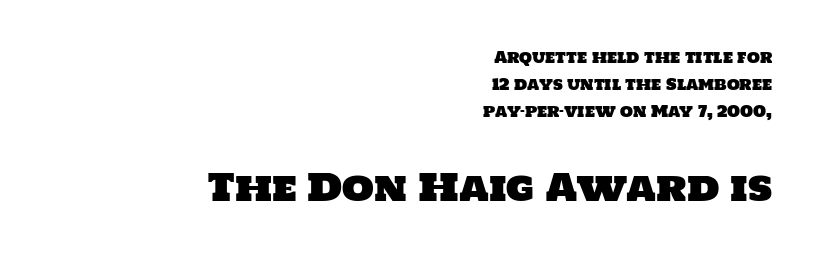
The designer gave the closing block more size than the opening block. Think of a printed novel: that variable character pitch is what you see here. Students, note that the glyphs here touch the page at normal intervals. A clean baseline with only descenders dipping below it. Typeset ragged left — the right edge is the straight one. The text was rendered using a sans face with plain stroke endings.
